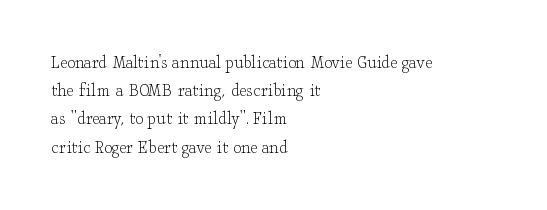
Nobody drew a line under any word here. When letters stand straight like this, we call the style roman or upright. The lines sit at an ordinary, default distance from one another. Summary of weight: not heavy and not bold.
